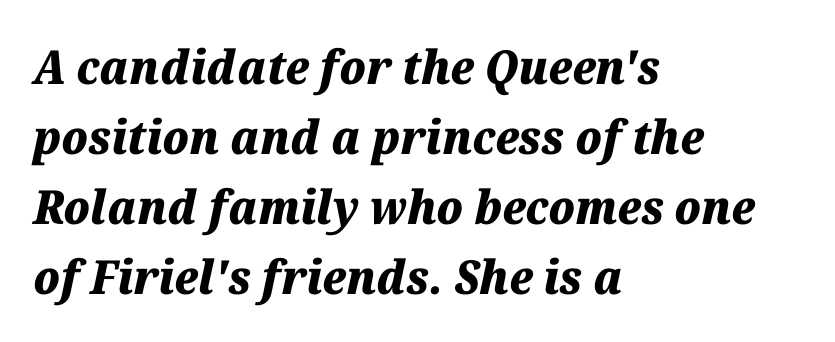
{"italic": "yes", "lean": "right", "slant_degrees": 12, "bold": "yes", "weight": "heavy", "width": "normal", "stroke_contrast": "medium", "x_height": "medium", "monospaced": "no", "underline": "no", "align": "left", "line_spacing": "normal", "line_spacing_ratio": 1.49, "letter_spacing": "normal", "letter_spacing_em": 0.0, "glyph_px": 47}
